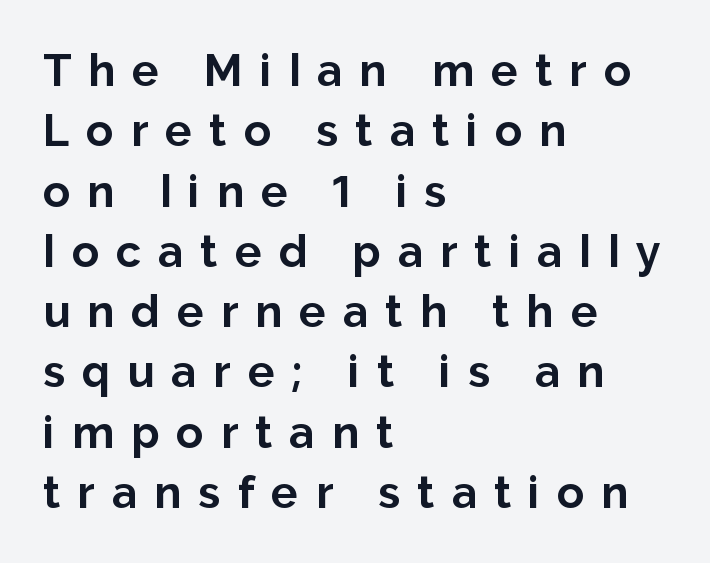
{"serif": "no", "italic": "no", "bold": "yes", "weight": "bold", "width": "normal", "stroke_contrast": "low", "x_height": "medium", "monospaced": "no", "underline": "no", "align": "left", "line_spacing": "normal", "line_spacing_ratio": 1.34, "letter_spacing": "wide", "letter_spacing_em": 0.38, "glyph_px": 45}
